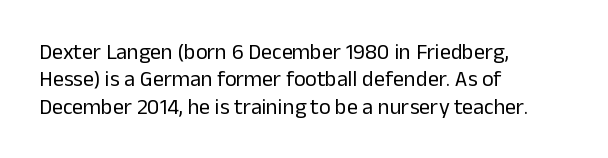
{"italic": "no", "bold": "no", "underline": "no", "align": "left", "line_spacing": "normal", "line_spacing_ratio": 1.25, "letter_spacing": "normal", "letter_spacing_em": 0.0, "glyph_px": 22}
